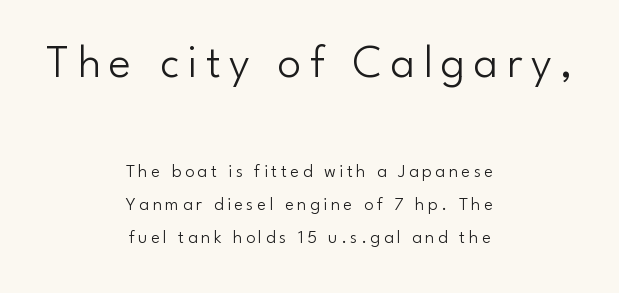
The image shows 47 px light sans-serif type, upright; set centered, line spacing 1.74x, not underlined; the first (top) block is 2.47x larger; low stroke contrast and a small x-height.
